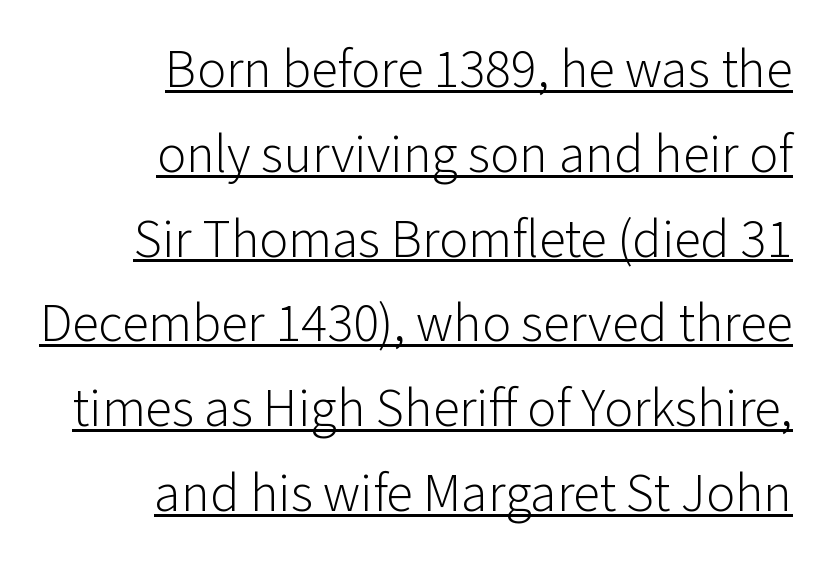
Q: Is the text bold? A: No.
Q: Is the text italic (slanted)? A: No, it is upright.
Q: Is the typeface a serif or a sans-serif typeface? A: Sans-serif.
Q: Is the text underlined? A: Yes.
Q: How is the paragraph aligned? A: Right-aligned.
Q: Is the spacing between letters normal or unusually wide? A: Normal.
Q: Is the spacing between lines tight, normal or loose? A: Normal.
Q: Width (condensed, normal, or wide)? A: Normal.
Q: Stroke contrast? A: Low.
Q: x-height? A: Medium.
Q: Monospaced? A: No.
